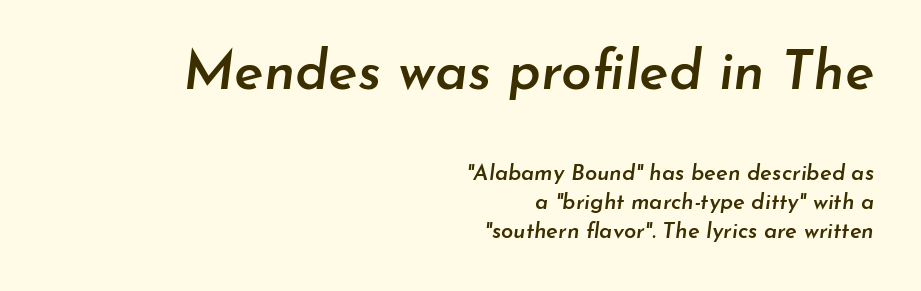
Q: Is the text bold? A: Semi-bold.
Q: Is the text italic (slanted)? A: Yes, it leans right by about 7 degrees.
Q: Is the text underlined? A: No.
Q: How is the paragraph aligned? A: Right-aligned.
Q: Is the spacing between letters normal or unusually wide? A: Normal.
Q: Is the spacing between lines tight, normal or loose? A: Normal.
Q: Which block of text is set in a larger size, the first (top) or the second (bottom)? A: The first (top) one.
Q: Width (condensed, normal, or wide)? A: Normal.
Q: Stroke contrast? A: Low.
Q: x-height? A: Small.
Q: Monospaced? A: No.
